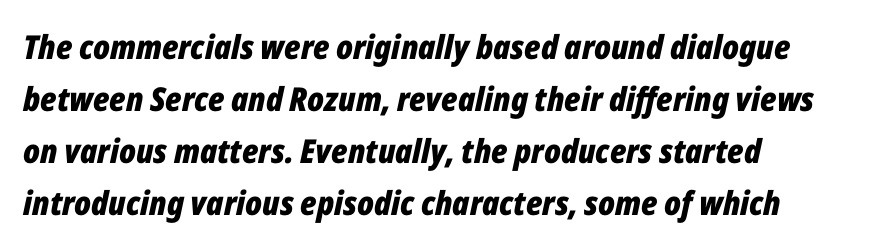
{"italic": "yes", "lean": "right", "slant_degrees": 12, "bold": "yes", "weight": "bold", "width": "condensed", "stroke_contrast": "low", "x_height": "medium", "monospaced": "no", "underline": "no", "align": "left", "line_spacing": "normal", "line_spacing_ratio": 1.58, "letter_spacing": "normal", "letter_spacing_em": 0.0, "glyph_px": 33}
